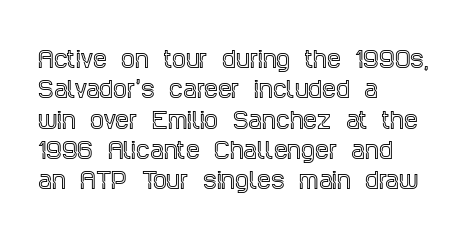
The image shows 22 px text type, upright; set left-aligned, normal line spacing (1.38x), normal letter spacing, not underlined.
